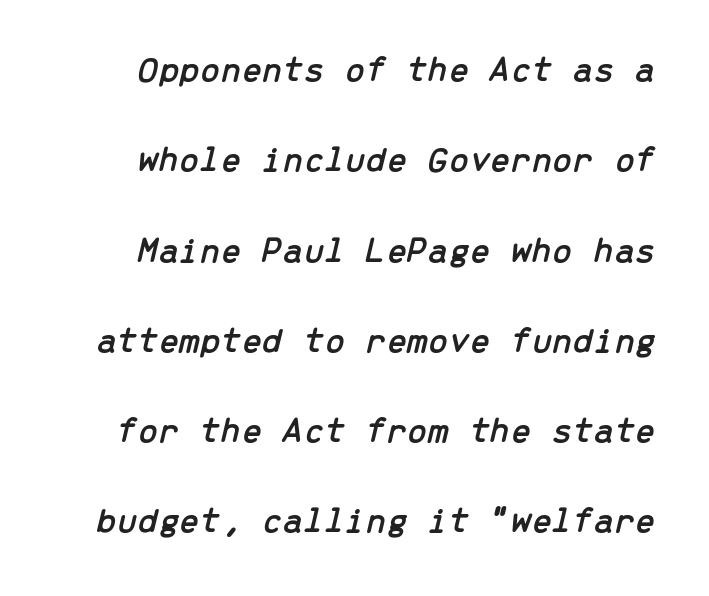
The image shows 37 px text type, italic (leaning right), monospaced; set loose line spacing (2.44x), normal letter spacing, not underlined; low stroke contrast and a medium x-height.
